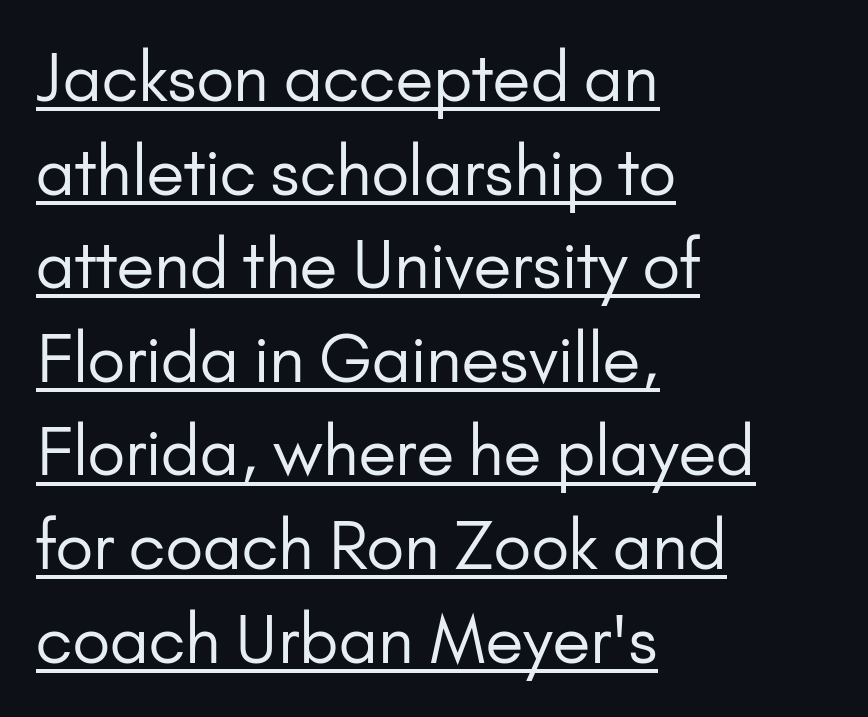
Rendered with straight, roman letterforms. Rows of type keep a routine distance in the vertical direction. Inter-character spacing is left at the font's built-in metrics. Here the designer chose a conventional face with non-uniform glyph widths. The letters look calm and open, with moderate or lighter stems. Are there feet on the stems? There aren't — it's a sans.
